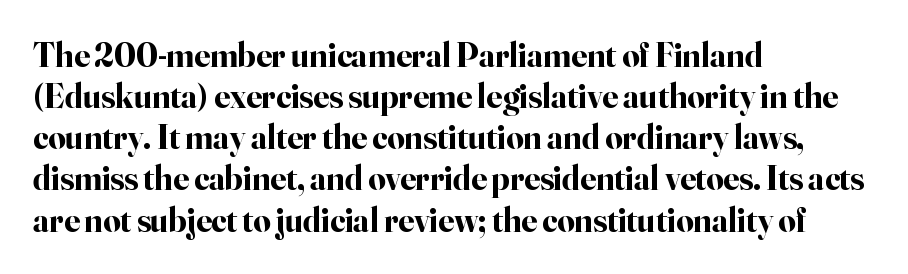
{"serif": "yes", "italic": "no", "bold": "yes", "weight": "bold", "width": "normal", "stroke_contrast": "high", "x_height": "small", "monospaced": "no", "underline": "no", "align": "left", "line_spacing_ratio": 1.21, "letter_spacing": "normal", "letter_spacing_em": 0.0, "glyph_px": 34}
